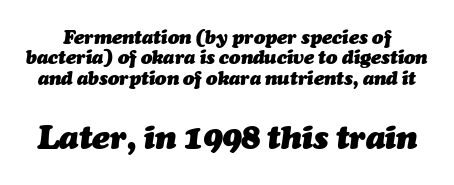
{"italic": "yes", "lean": "right", "slant_degrees": 7, "bold": "yes", "weight": "heavy", "width": "normal", "stroke_contrast": "medium", "x_height": "medium", "monospaced": "no", "underline": "no", "line_spacing": "tight", "line_spacing_ratio": 1.07, "letter_spacing": "normal", "letter_spacing_em": 0.0, "larger_block": "second", "size_ratio": 1.74, "glyph_px": 33}
